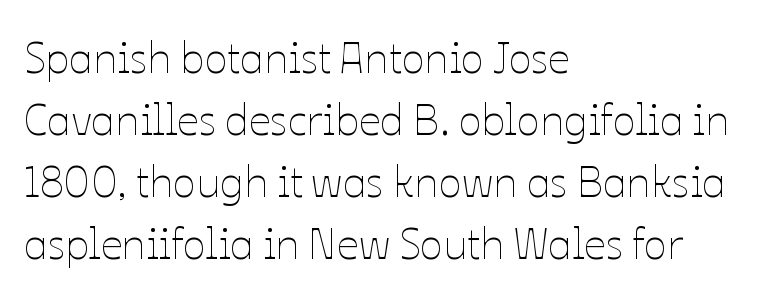
When letters stand straight like this, we call the style roman or upright. One-word summary of the alignment: left. The space directly below the letters is spotless. Is the stroke heavy? The answer is a plain regular-or-lighter. Line spacing here is normal.
